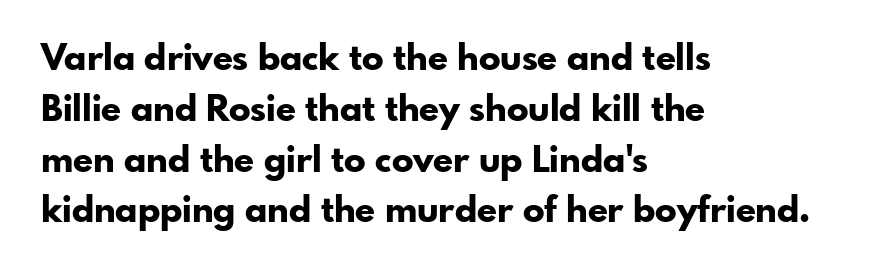
Q: Is the text bold? A: Yes.
Q: Is the text italic (slanted)? A: No, it is upright.
Q: Is the typeface a serif or a sans-serif typeface? A: Sans-serif.
Q: Is the text underlined? A: No.
Q: How is the paragraph aligned? A: Left-aligned.
Q: Is the spacing between letters normal or unusually wide? A: Normal.
Q: Is the spacing between lines tight, normal or loose? A: Normal.
Q: Width (condensed, normal, or wide)? A: Normal.
Q: Stroke contrast? A: Low.
Q: x-height? A: Small.
Q: Monospaced? A: No.
